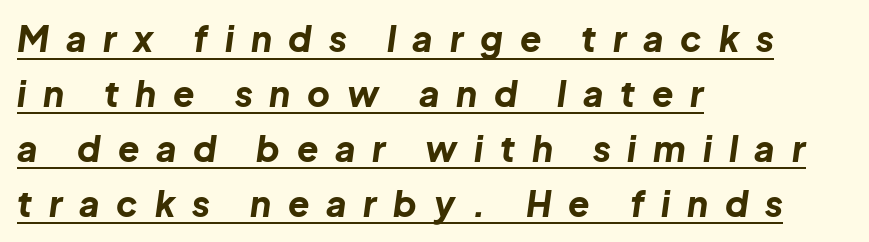
Q: Is the text bold? A: Yes.
Q: Is the text italic (slanted)? A: Yes, it leans right by about 8 degrees.
Q: Is the text underlined? A: Yes.
Q: How is the paragraph aligned? A: Left-aligned.
Q: Is the spacing between letters normal or unusually wide? A: Unusually wide.
Q: Is the spacing between lines tight, normal or loose? A: Normal.
Q: Width (condensed, normal, or wide)? A: Normal.
Q: Stroke contrast? A: Low.
Q: x-height? A: Medium.
Q: Monospaced? A: No.
